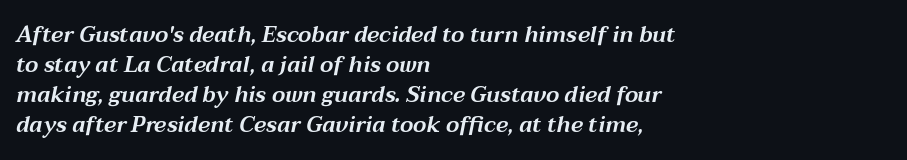
The image shows 22 px text type, italic (leaning right); set left-aligned, normal line spacing (1.36x), normal letter spacing, not underlined.
